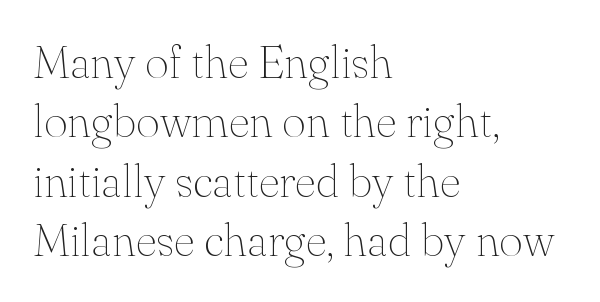
The image shows 46 px thin serif type, upright; set left-aligned, normal line spacing (1.29x), normal letter spacing, not underlined; medium stroke contrast and a small x-height.
